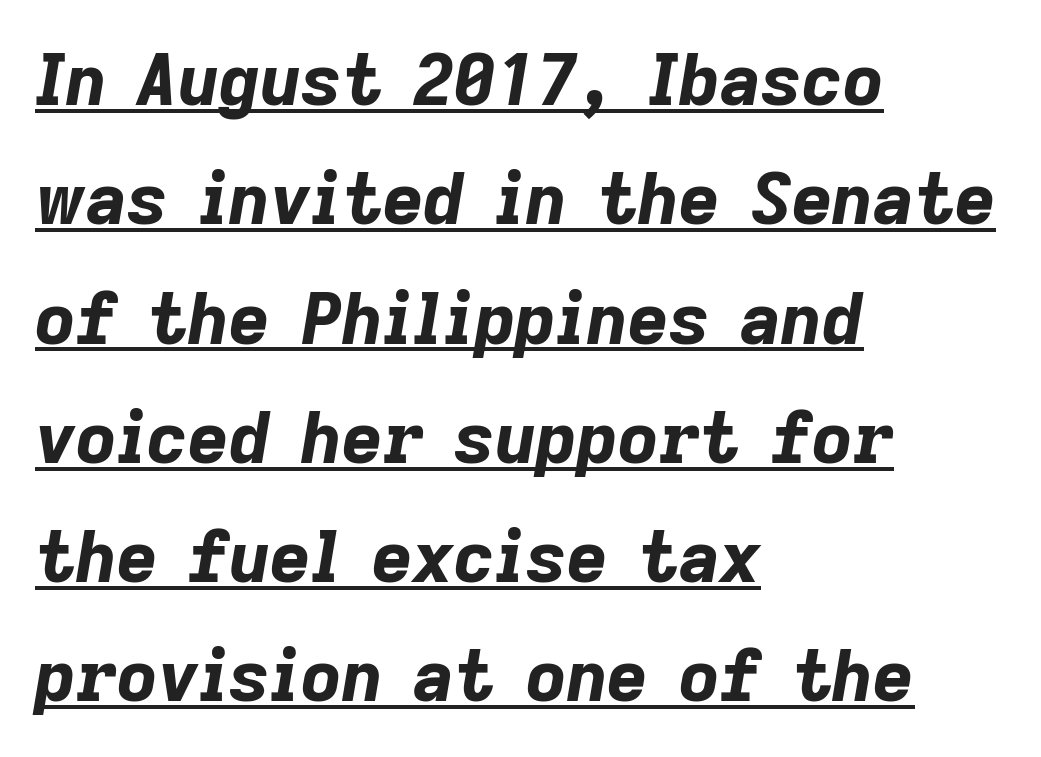
{"italic": "yes", "lean": "right", "slant_degrees": 9, "bold": "yes", "weight": "bold", "width": "normal", "stroke_contrast": "low", "x_height": "medium", "monospaced": "no", "underline": "yes", "align": "left", "line_spacing": "normal", "line_spacing_ratio": 1.68, "letter_spacing": "normal", "letter_spacing_em": 0.0, "glyph_px": 71}
